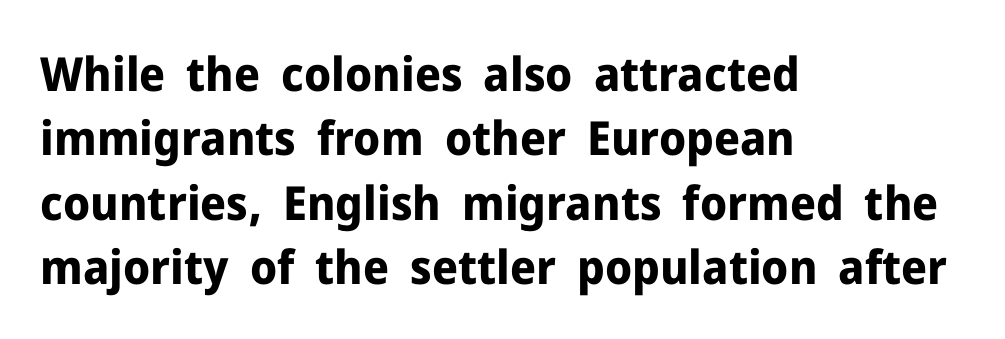
Q: Is the text bold? A: Yes.
Q: Is the text italic (slanted)? A: No, it is upright.
Q: Is the typeface a serif or a sans-serif typeface? A: Sans-serif.
Q: Is the text underlined? A: No.
Q: How is the paragraph aligned? A: Left-aligned.
Q: Is the spacing between letters normal or unusually wide? A: Normal.
Q: Is the spacing between lines tight, normal or loose? A: Normal.
Q: Width (condensed, normal, or wide)? A: Normal.
Q: Stroke contrast? A: Low.
Q: x-height? A: Medium.
Q: Monospaced? A: No.
